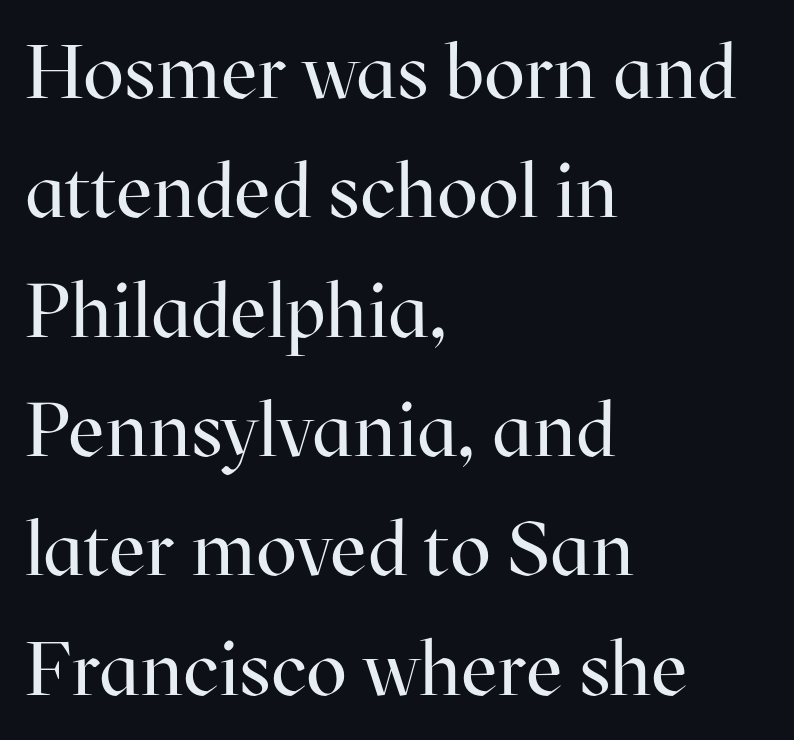
Q: Is the text bold? A: No.
Q: Is the text italic (slanted)? A: No, it is upright.
Q: Is the typeface a serif or a sans-serif typeface? A: Serif.
Q: Is the text underlined? A: No.
Q: How is the paragraph aligned? A: Left-aligned.
Q: Is the spacing between letters normal or unusually wide? A: Normal.
Q: Is the spacing between lines tight, normal or loose? A: Normal.
Q: Width (condensed, normal, or wide)? A: Normal.
Q: Stroke contrast? A: High.
Q: x-height? A: Medium.
Q: Monospaced? A: No.
